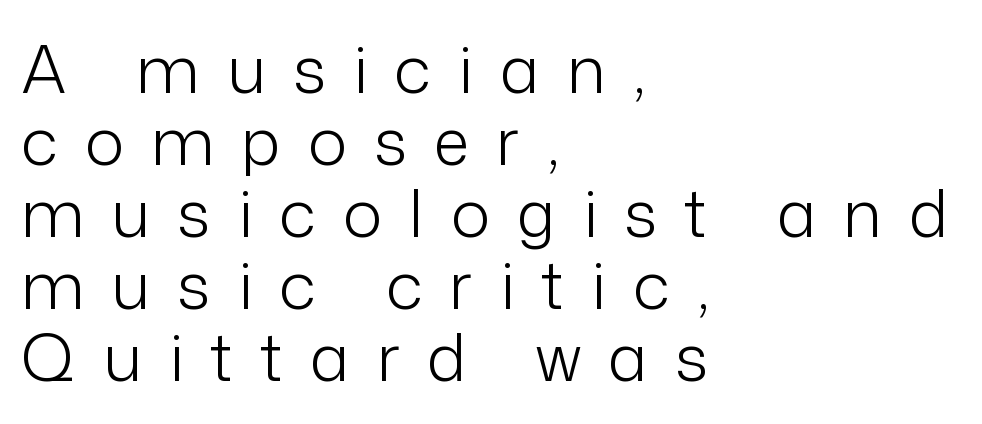
The image shows 66 px light sans-serif type, upright; set left-aligned, tight line spacing (1.09x), unusually wide letter spacing (+0.41 em), not underlined; low stroke contrast and a medium x-height.
